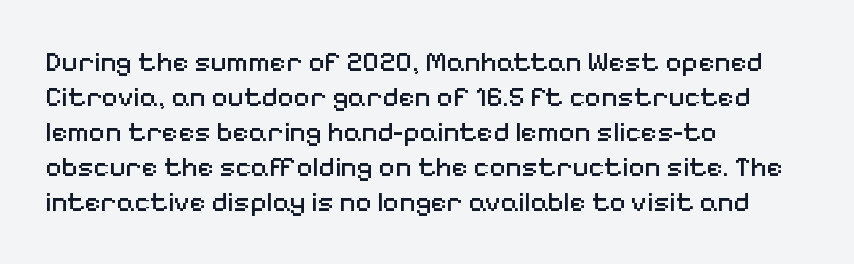
The image shows 28 px regular-weight sans-serif type, upright; set left-aligned, normal line spacing (1.25x), normal letter spacing, not underlined; medium stroke contrast and a medium x-height.
